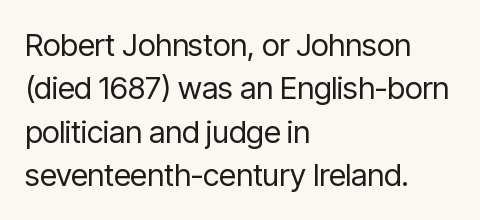
{"serif": "no", "italic": "no", "bold": "no", "weight": "regular", "width": "condensed", "stroke_contrast": "low", "x_height": "medium", "monospaced": "no", "underline": "no", "align": "left", "line_spacing": "normal", "line_spacing_ratio": 1.4, "letter_spacing": "normal", "letter_spacing_em": 0.0, "glyph_px": 31}
